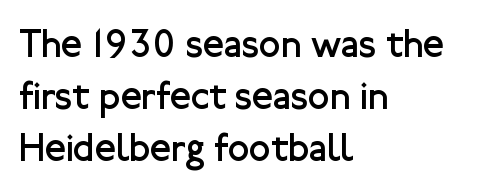
Line spacing here is normal. Posture: upright roman. You could not count columns in this text — the font is proportionally spaced. The line texture is even and compact thanks to regular tracking. Only glyphs here, with clear space below each row. Serif or sans? Sans — the stroke terminals are bare.
